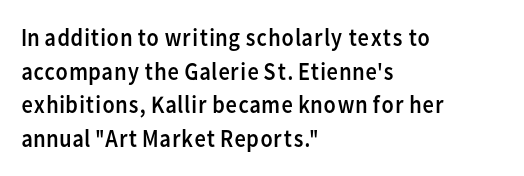
Honestly, there is no underline to notice here at all. When letters stand straight like this, we call the style roman or upright. The passage shown stacks its lines at a standard gap. Horizontal alignment here is leftward, the default for most running prose. Ink coverage per letter is moderate at most.
